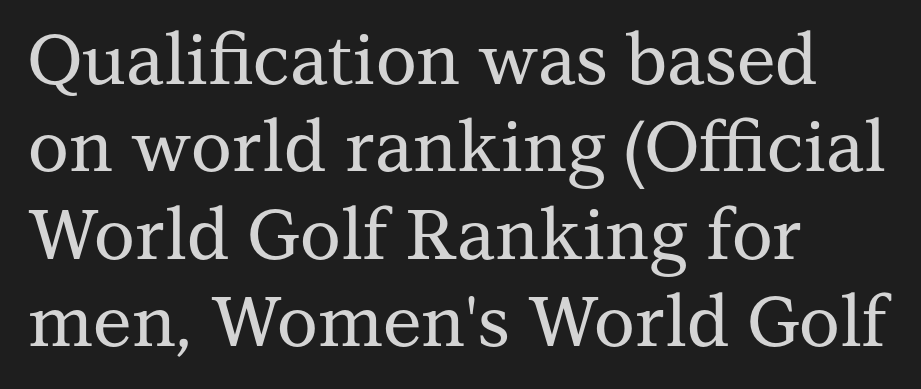
Note the varied advance widths — an 'i' is clearly narrower than an 'm'. The text was rendered using a seriffed face with decorative stroke endings. The tracking reads as untouched default to a designer's eye. Notice how the stems are strictly vertical — no italics here. All the whitespace from short lines collects on the right. A typesetter would call this leading conventional body-copy spacing.
